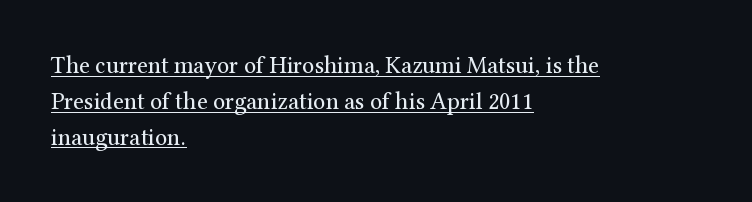
Q: Is the text bold? A: No.
Q: Is the text italic (slanted)? A: No, it is upright.
Q: Is the text underlined? A: Yes.
Q: How is the paragraph aligned? A: Left-aligned.
Q: Is the spacing between letters normal or unusually wide? A: Normal.
Q: Is the spacing between lines tight, normal or loose? A: Normal.
